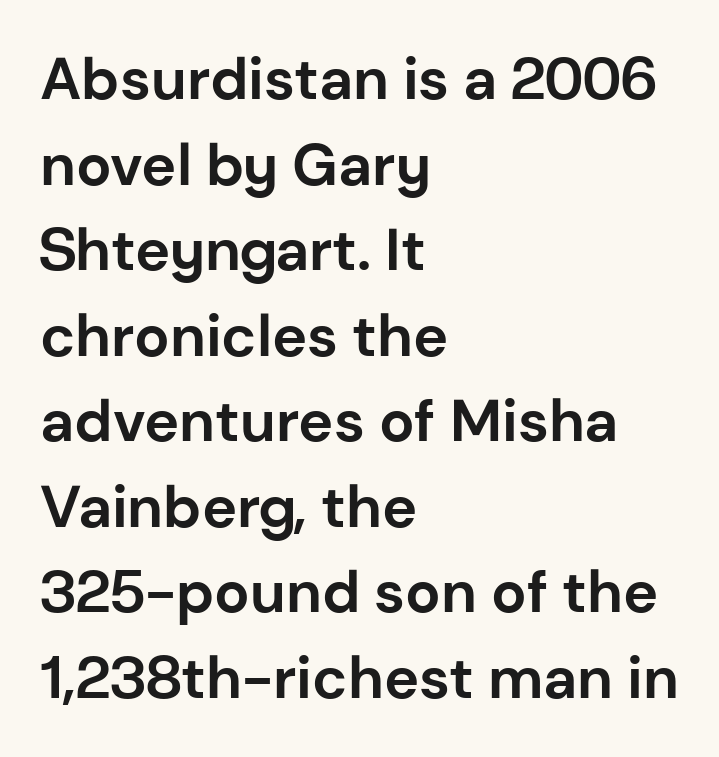
Q: Is the text bold? A: Yes.
Q: Is the text italic (slanted)? A: No, it is upright.
Q: Is the typeface a serif or a sans-serif typeface? A: Sans-serif.
Q: Is the text underlined? A: No.
Q: How is the paragraph aligned? A: Left-aligned.
Q: Is the spacing between letters normal or unusually wide? A: Normal.
Q: Is the spacing between lines tight, normal or loose? A: Normal.
Q: Width (condensed, normal, or wide)? A: Normal.
Q: Stroke contrast? A: Low.
Q: x-height? A: Medium.
Q: Monospaced? A: No.
